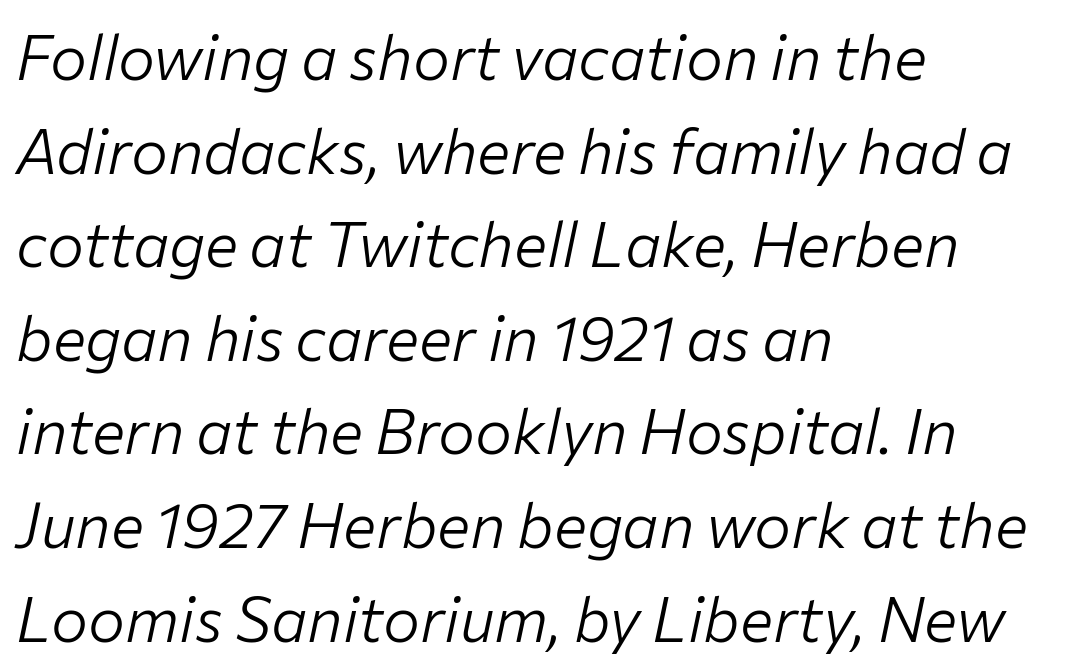
The image shows 62 px light type, italic (leaning right); set left-aligned, normal line spacing (1.51x), normal letter spacing, not underlined; low stroke contrast and a medium x-height.
